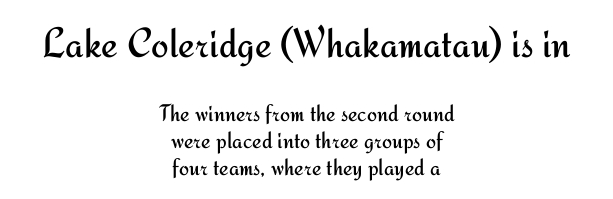
Two sizes are in play, and the larger belongs to the first block. Here the glyphs are tracked normally, forming tight word shapes. Does the type have serifs? No, each stem ends abruptly. Descender tails drop into unmarked territory. Quick note: interline space is minimal. Reading down the block, each line starts at a different indent, mirrored at its end.
